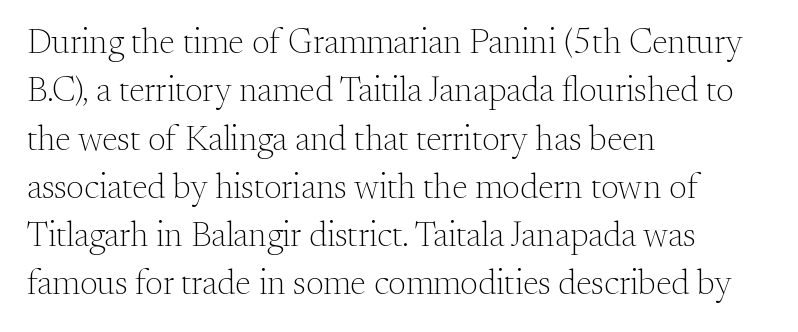
The image shows 35 px light serif type, upright; set left-aligned, normal line spacing (1.38x), normal letter spacing, not underlined; medium stroke contrast and a small x-height.
